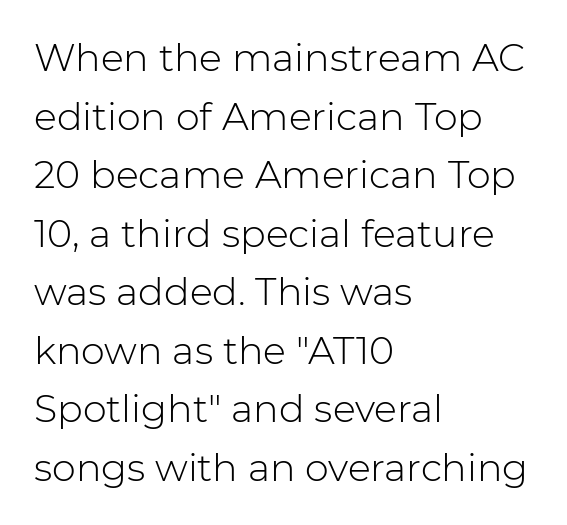
Q: Is the text bold? A: No.
Q: Is the text italic (slanted)? A: No, it is upright.
Q: Is the typeface a serif or a sans-serif typeface? A: Sans-serif.
Q: Is the text underlined? A: No.
Q: How is the paragraph aligned? A: Left-aligned.
Q: Is the spacing between letters normal or unusually wide? A: Normal.
Q: Is the spacing between lines tight, normal or loose? A: Normal.
Q: Width (condensed, normal, or wide)? A: Normal.
Q: Stroke contrast? A: Low.
Q: x-height? A: Medium.
Q: Monospaced? A: No.
